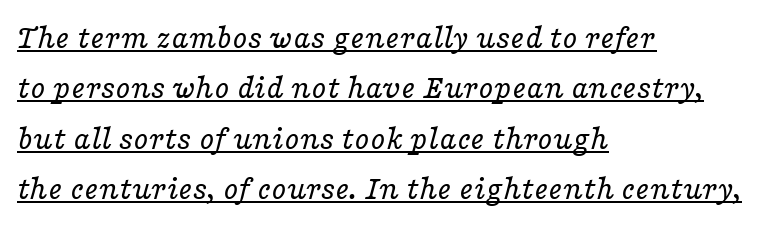
{"serif": "yes", "italic": "yes", "lean": "right", "slant_degrees": 16, "bold": "no", "weight": "regular", "width": "wide", "stroke_contrast": "low", "x_height": "medium", "monospaced": "no", "underline": "yes", "align": "left", "line_spacing": "normal", "line_spacing_ratio": 1.48, "letter_spacing": "normal", "letter_spacing_em": 0.0, "glyph_px": 34}
